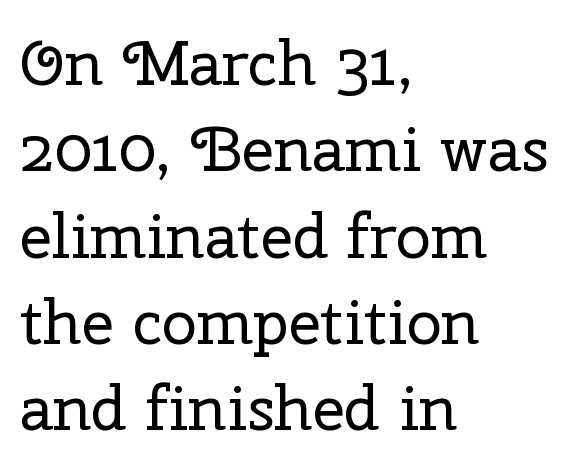
Q: Is the text bold? A: No.
Q: Is the text italic (slanted)? A: No, it is upright.
Q: Is the typeface a serif or a sans-serif typeface? A: Serif.
Q: Is the text underlined? A: No.
Q: How is the paragraph aligned? A: Left-aligned.
Q: Is the spacing between letters normal or unusually wide? A: Normal.
Q: Is the spacing between lines tight, normal or loose? A: Normal.
Q: Width (condensed, normal, or wide)? A: Normal.
Q: Stroke contrast? A: Low.
Q: x-height? A: Medium.
Q: Monospaced? A: No.
